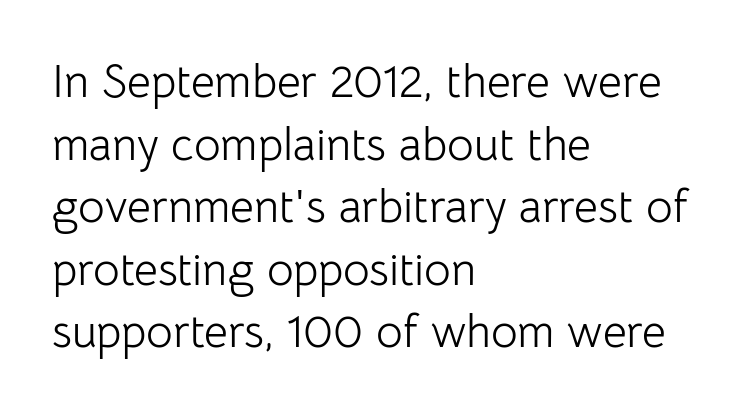
Q: Is the text bold? A: No.
Q: Is the text italic (slanted)? A: No, it is upright.
Q: Is the typeface a serif or a sans-serif typeface? A: Sans-serif.
Q: Is the text underlined? A: No.
Q: How is the paragraph aligned? A: Left-aligned.
Q: Is the spacing between letters normal or unusually wide? A: Normal.
Q: Is the spacing between lines tight, normal or loose? A: Normal.
Q: Width (condensed, normal, or wide)? A: Normal.
Q: Stroke contrast? A: Low.
Q: x-height? A: Medium.
Q: Monospaced? A: No.
